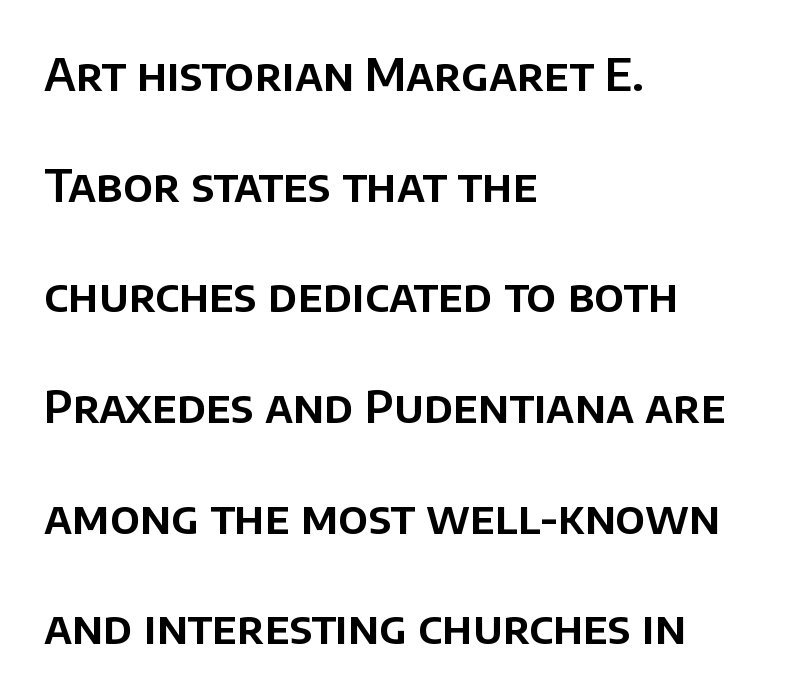
Words float on clear page, feet unadorned. The block of text is sparse from top to bottom, with ample space between rows. This sample has the flowing, uneven cadence of proportional lettering. Every character sits straight up, as roman type does. The rag falls on the right side of this text block. These lines keep a tight, regular rhythm from letter to letter.
